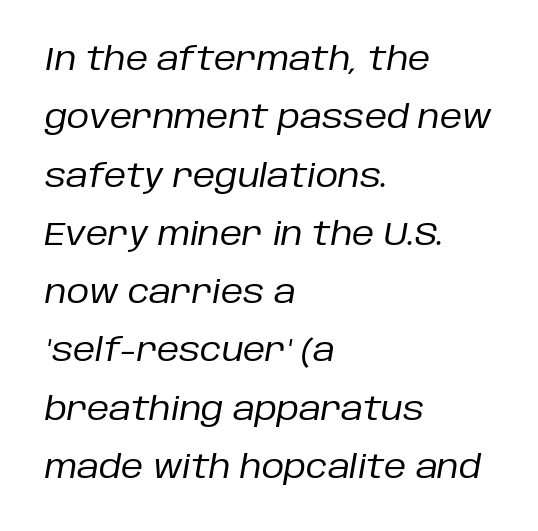
Q: Is the text bold? A: No.
Q: Is the text italic (slanted)? A: Yes, it leans right by about 10 degrees.
Q: Is the text underlined? A: No.
Q: How is the paragraph aligned? A: Left-aligned.
Q: Is the spacing between letters normal or unusually wide? A: Normal.
Q: Width (condensed, normal, or wide)? A: Normal.
Q: Stroke contrast? A: Low.
Q: x-height? A: Large.
Q: Monospaced? A: No.
